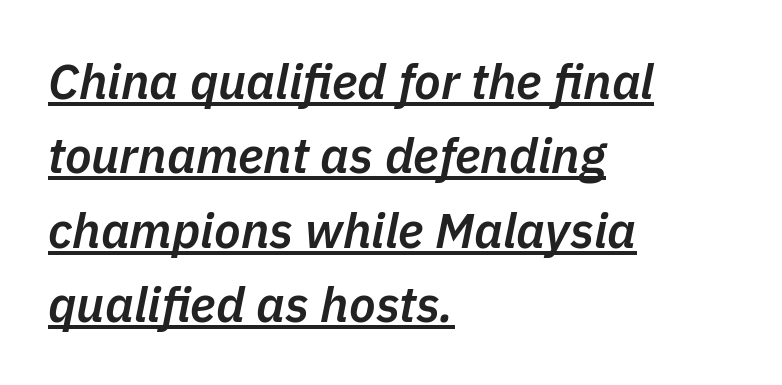
The image shows 49 px semibold type, italic (leaning right); set left-aligned, normal line spacing (1.52x), normal letter spacing, underlined; low stroke contrast and a medium x-height.
